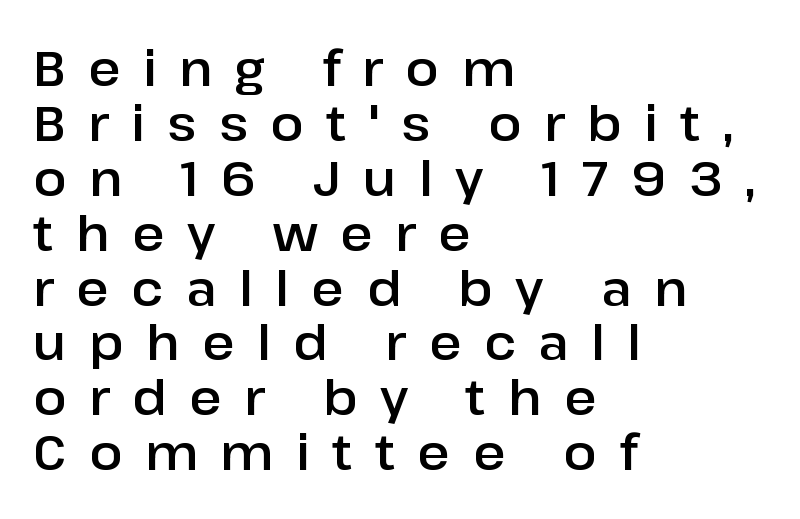
The image shows 49 px sans-serif type, upright; set left-aligned, tight line spacing (1.12x), unusually wide letter spacing (+0.46 em), not underlined; low stroke contrast and a medium x-height.
